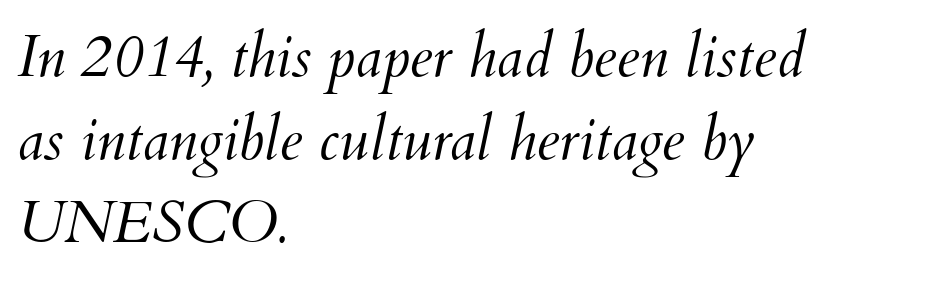
The image shows 59 px light type, italic (leaning right); set left-aligned, normal line spacing (1.41x), normal letter spacing, not underlined; medium stroke contrast and a small x-height.
